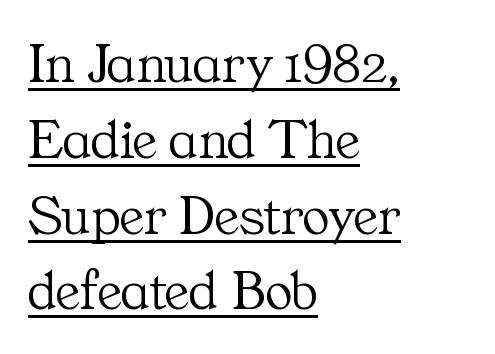
{"serif": "yes", "italic": "no", "bold": "no", "weight": "light", "width": "normal", "stroke_contrast": "medium", "x_height": "medium", "monospaced": "no", "underline": "yes", "align": "left", "line_spacing": "normal", "line_spacing_ratio": 1.33, "letter_spacing": "normal", "letter_spacing_em": 0.0, "glyph_px": 57}
